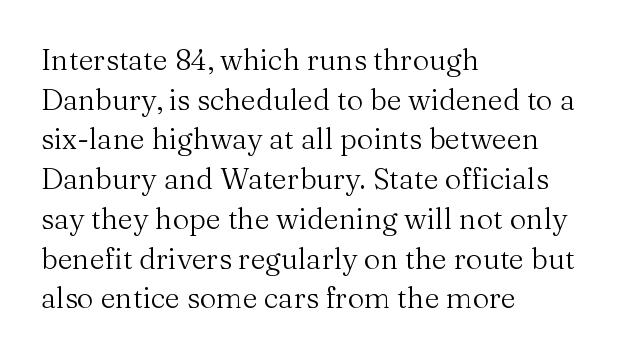
{"serif": "yes", "italic": "no", "bold": "no", "weight": "regular", "width": "normal", "stroke_contrast": "medium", "x_height": "medium", "monospaced": "no", "underline": "no", "align": "left", "line_spacing": "normal", "line_spacing_ratio": 1.37, "letter_spacing": "normal", "letter_spacing_em": 0.0, "glyph_px": 29}
